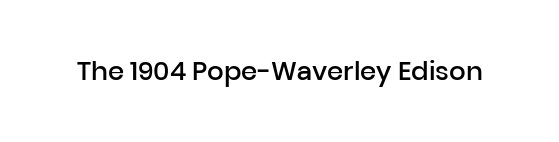
Ascenders rise straight up at ninety degrees. The typesetting leans somewhat heavy: a semibold. Observe the ordinary spacing: letters are neighbours, not strangers. Only glyphs here, with clear space below each row.
